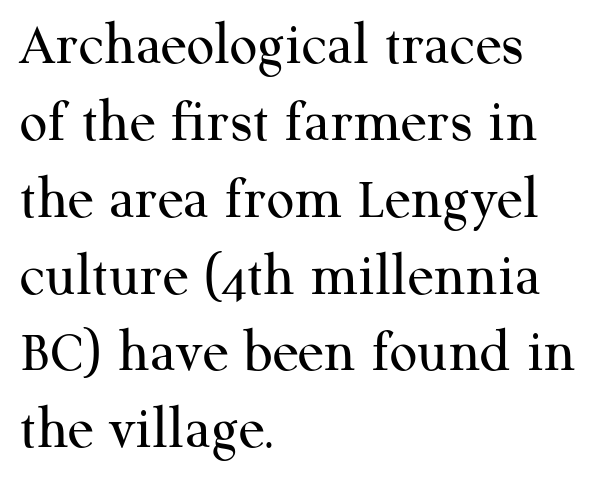
Each letter's strokes conclude with small projecting serifs. Letter spacing: default. Descender tails drop into unmarked territory. Typeset ragged right — the left edge is the straight one. The space between consecutive lines is moderate. The letters advance in unequal steps, a hallmark of proportional type.
